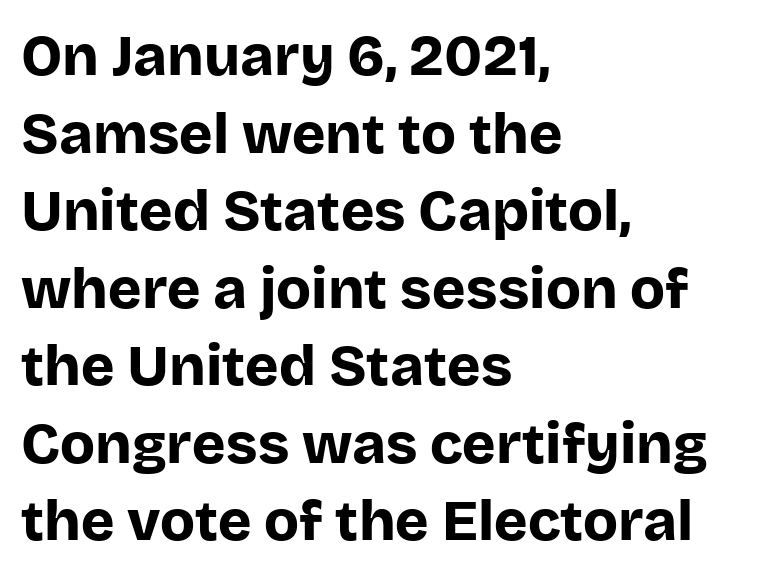
Letterform terminals end flat and unadorned throughout the passage. Caption: standard tracking, unaltered. Italic: no, the glyphs are upright roman. Heavy-handed strokes throughout: this text is bold. Where is the straight margin? On the left.
